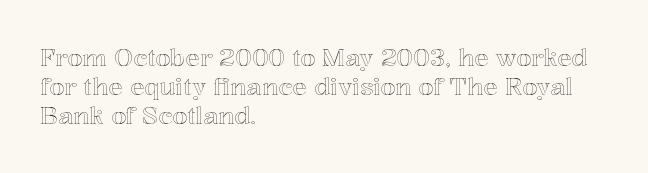
The image shows 24 px text type, upright; set left-aligned, line spacing 1.21x, normal letter spacing, not underlined.
